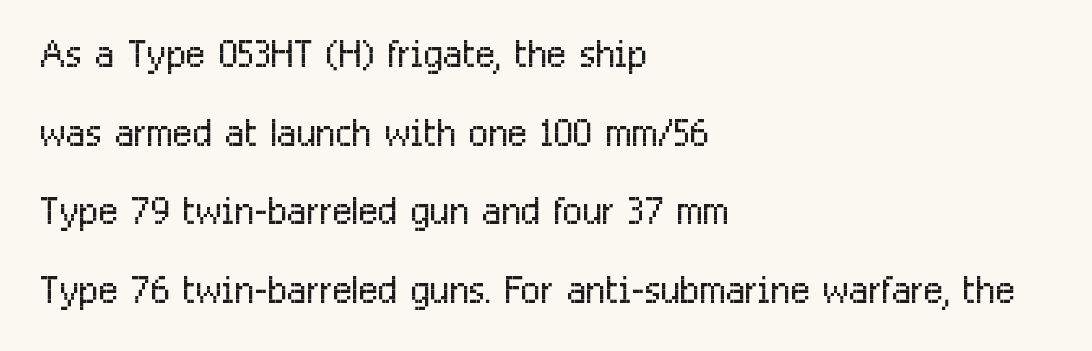
Look at the tracking — it's just the regular setting, nothing added. These lines stack with their left ends in a neat column. A typesetter would mark this as roman, not italic. Anything drawn beneath the words? Only blank space.
